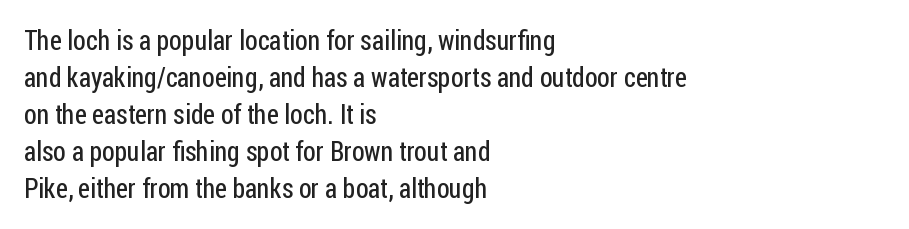
The image shows 27 px text type, upright; set left-aligned, normal line spacing (1.37x), normal letter spacing, not underlined.
